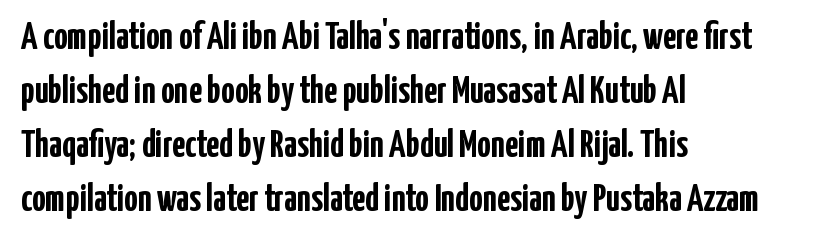
The image shows 38 px semibold, condensed sans-serif type, upright; set left-aligned, normal line spacing (1.42x), normal letter spacing, not underlined; low stroke contrast and a medium x-height.
